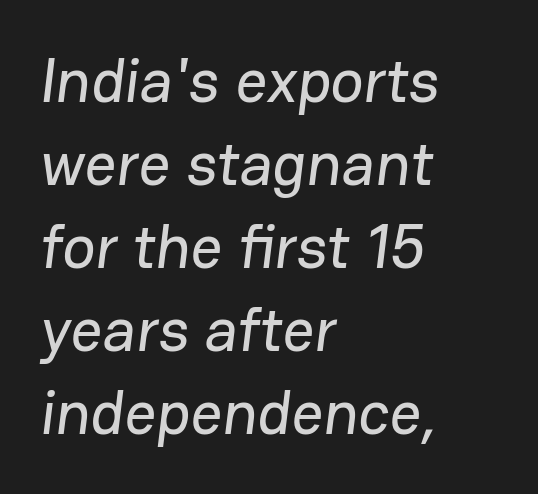
Q: Is the typeface a serif or a sans-serif typeface? A: Sans-serif.
Q: Is the text underlined? A: No.
Q: How is the paragraph aligned? A: Left-aligned.
Q: Is the spacing between letters normal or unusually wide? A: Normal.
Q: Is the spacing between lines tight, normal or loose? A: Normal.
Q: Width (condensed, normal, or wide)? A: Normal.
Q: Stroke contrast? A: Low.
Q: x-height? A: Medium.
Q: Monospaced? A: No.
